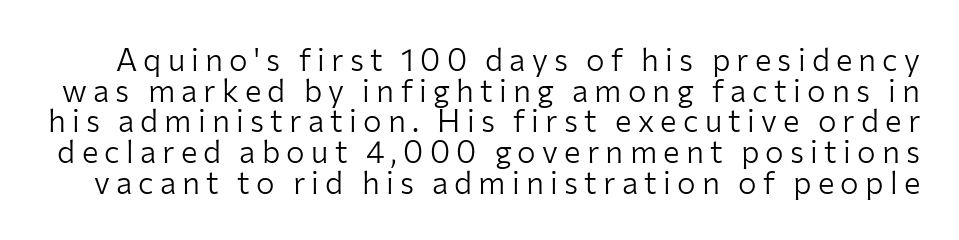
Q: Is the text bold? A: No.
Q: Is the text italic (slanted)? A: No, it is upright.
Q: Is the typeface a serif or a sans-serif typeface? A: Sans-serif.
Q: Is the text underlined? A: No.
Q: Is the spacing between letters normal or unusually wide? A: Unusually wide.
Q: Is the spacing between lines tight, normal or loose? A: Tight.
Q: Width (condensed, normal, or wide)? A: Normal.
Q: Stroke contrast? A: Low.
Q: x-height? A: Medium.
Q: Monospaced? A: No.
